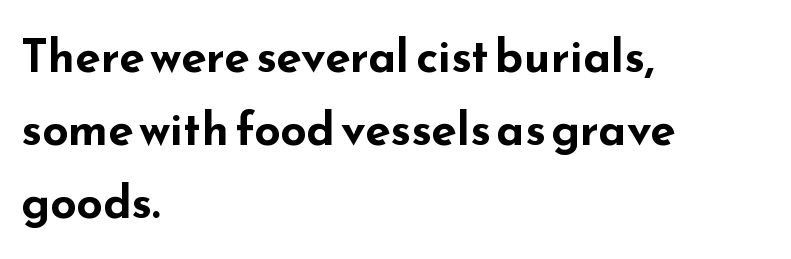
{"serif": "no", "italic": "no", "bold": "yes", "weight": "bold", "width": "wide", "stroke_contrast": "low", "x_height": "small", "monospaced": "no", "underline": "no", "align": "left", "line_spacing": "normal", "line_spacing_ratio": 1.59, "letter_spacing": "normal", "letter_spacing_em": 0.0, "glyph_px": 46}
